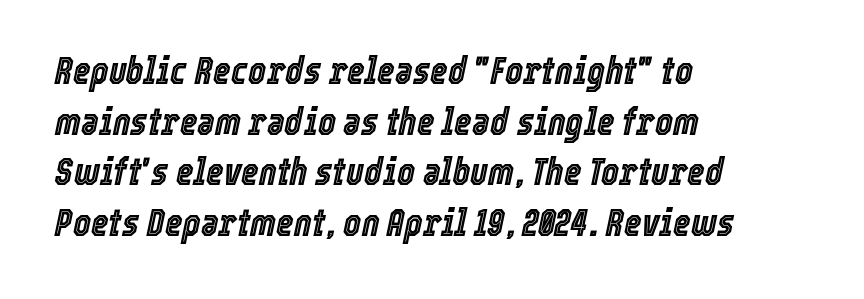
The image shows 38 px condensed type, italic (leaning right); set left-aligned, normal line spacing (1.33x), normal letter spacing, not underlined; a medium x-height.
